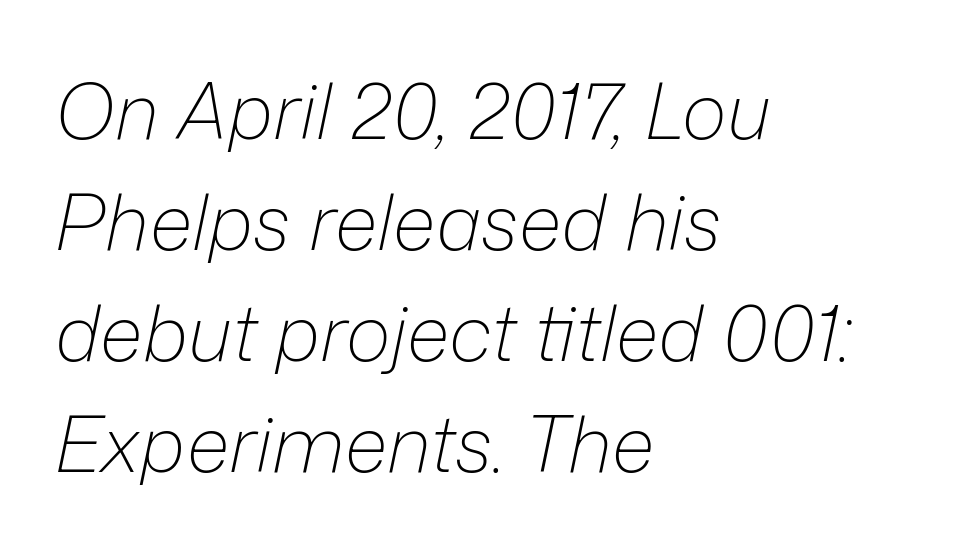
{"italic": "yes", "lean": "right", "slant_degrees": 12, "bold": "no", "weight": "light", "width": "normal", "stroke_contrast": "low", "x_height": "medium", "monospaced": "no", "underline": "no", "align": "left", "line_spacing": "normal", "line_spacing_ratio": 1.44, "letter_spacing": "normal", "letter_spacing_em": 0.0, "glyph_px": 77}
